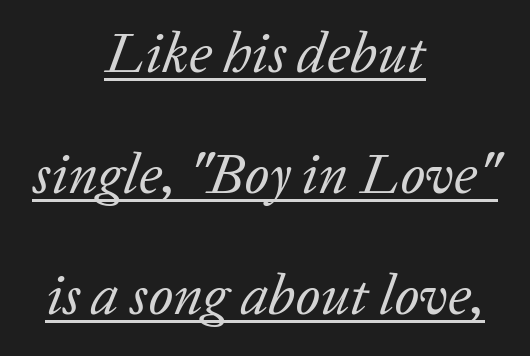
The image shows 57 px regular-weight serif type, italic (leaning right); set centered, loose line spacing (2.12x), normal letter spacing, underlined; low stroke contrast and a medium x-height.
